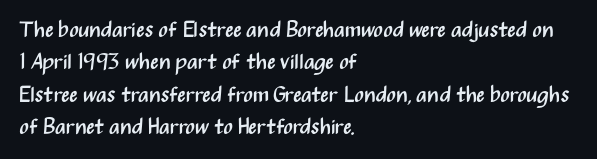
The image shows 22 px text type, upright; set left-aligned, normal line spacing (1.47x), normal letter spacing, not underlined.
